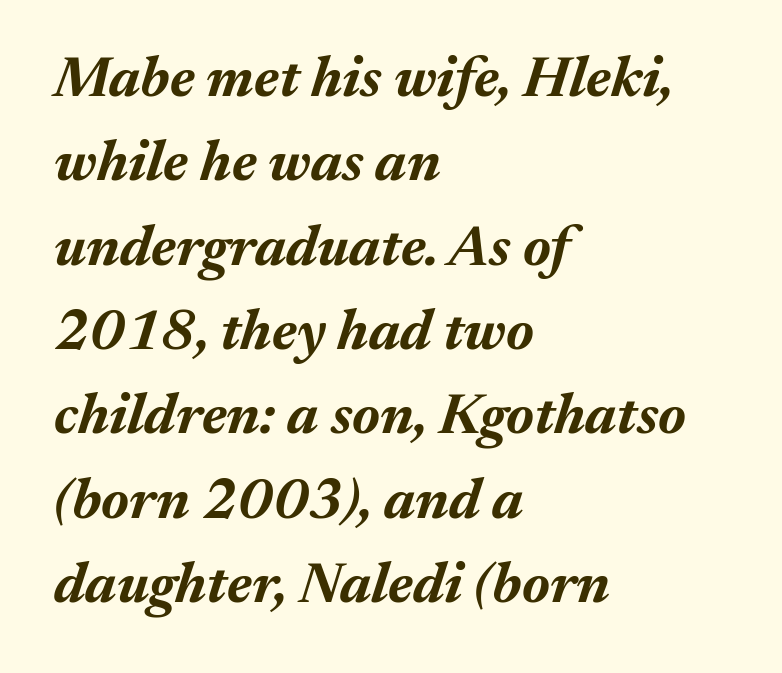
Q: Is the text bold? A: Yes.
Q: Is the text italic (slanted)? A: Yes, it leans right by about 17 degrees.
Q: Is the text underlined? A: No.
Q: How is the paragraph aligned? A: Left-aligned.
Q: Is the spacing between letters normal or unusually wide? A: Normal.
Q: Is the spacing between lines tight, normal or loose? A: Normal.
Q: Width (condensed, normal, or wide)? A: Normal.
Q: Stroke contrast? A: Medium.
Q: x-height? A: Medium.
Q: Monospaced? A: No.
